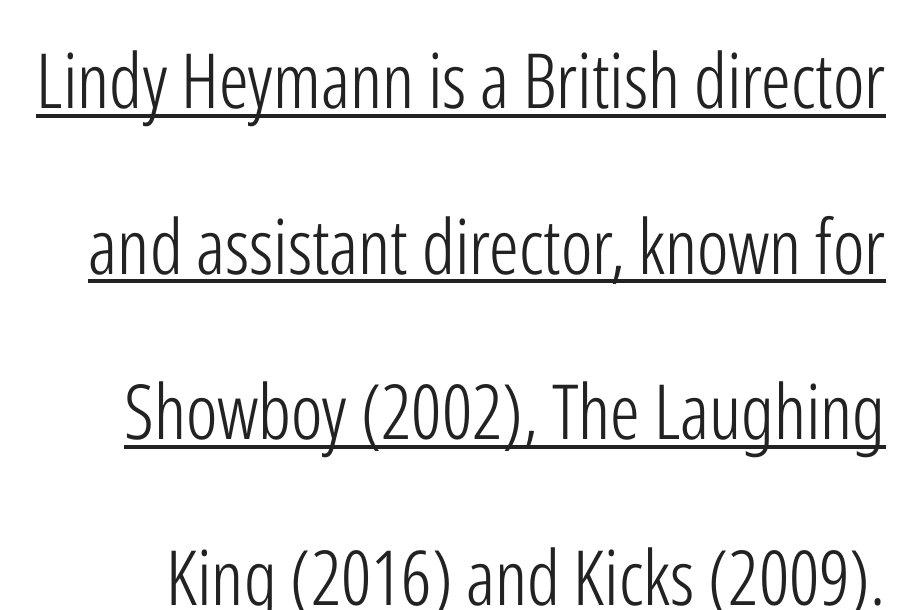
The image shows 76 px light, condensed sans-serif type, upright; set loose line spacing (2.18x), normal letter spacing, underlined; low stroke contrast and a medium x-height.
